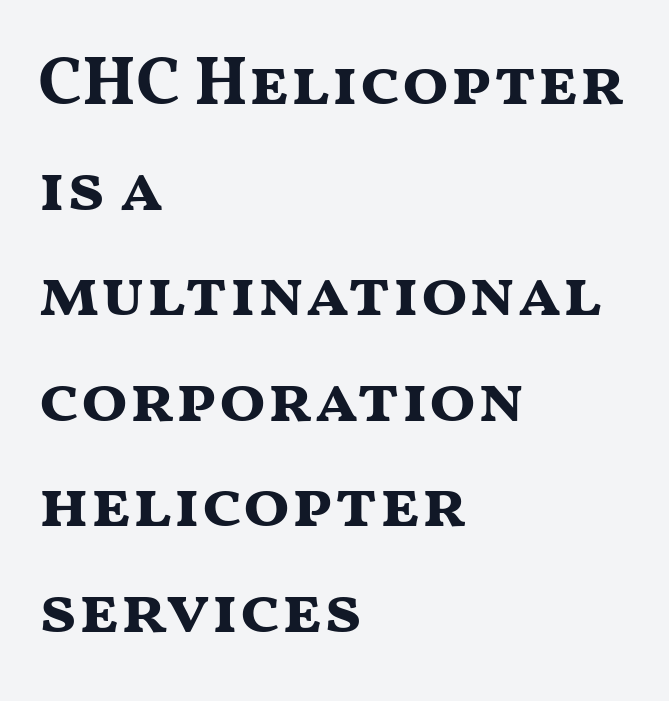
The image shows 69 px bold, wide sans-serif type, upright; set left-aligned, normal line spacing (1.53x), normal letter spacing, not underlined; medium stroke contrast and a medium x-height.
